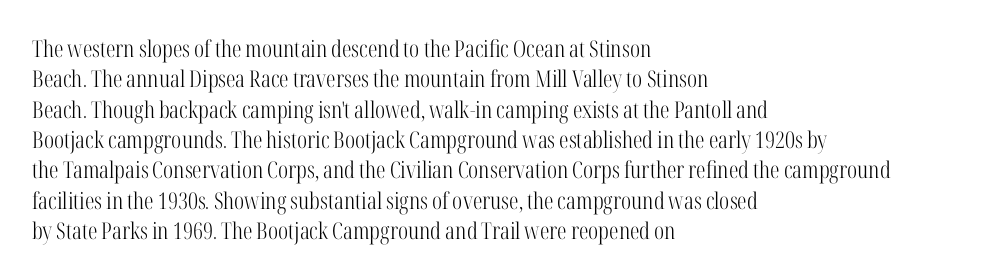
The image shows 23 px text type, upright; set left-aligned, normal line spacing (1.32x), normal letter spacing, not underlined.
